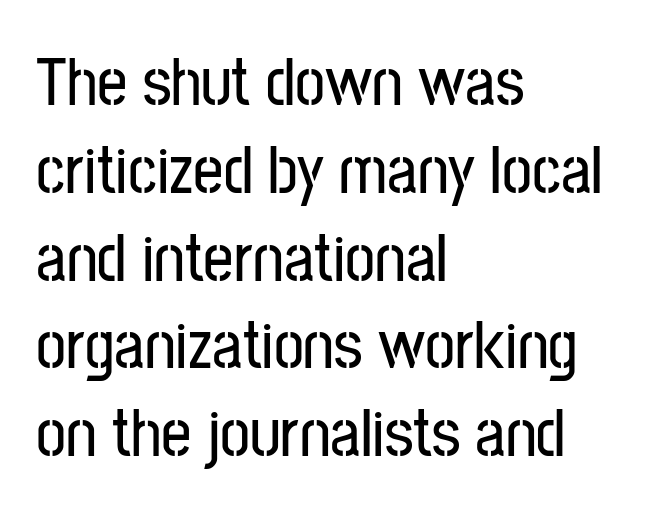
Q: Is the text italic (slanted)? A: No, it is upright.
Q: Is the typeface a serif or a sans-serif typeface? A: Sans-serif.
Q: Is the text underlined? A: No.
Q: How is the paragraph aligned? A: Left-aligned.
Q: Is the spacing between letters normal or unusually wide? A: Normal.
Q: Is the spacing between lines tight, normal or loose? A: Normal.
Q: Width (condensed, normal, or wide)? A: Condensed.
Q: Stroke contrast? A: Low.
Q: x-height? A: Medium.
Q: Monospaced? A: No.
